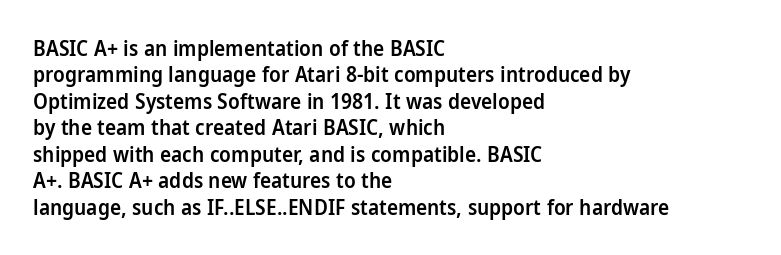
{"italic": "no", "bold": "semi", "underline": "no", "align": "left", "line_spacing": "normal", "line_spacing_ratio": 1.26, "letter_spacing": "normal", "letter_spacing_em": 0.0, "glyph_px": 21}
